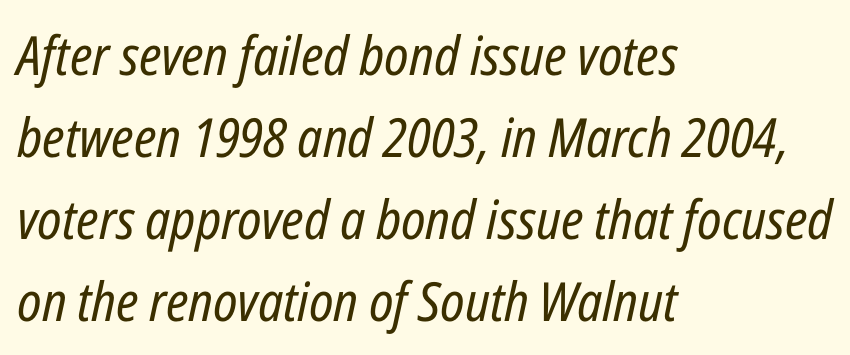
You could not count columns in this text — the font is proportionally spaced. Just letters on the line, the space beneath them empty. The lines sit at an ordinary, default distance from one another. Unbolded letterforms with no extra heft.
